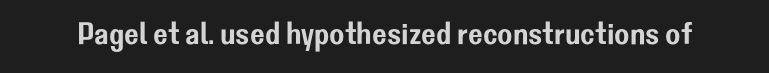
The image shows 31 px sans-serif type, upright; set normal letter spacing, not underlined; low stroke contrast and a medium x-height.
